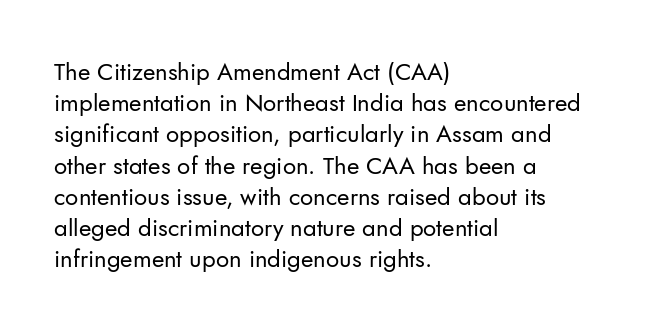
{"italic": "no", "bold": "no", "underline": "no", "align": "left", "line_spacing": "normal", "line_spacing_ratio": 1.3, "letter_spacing": "normal", "letter_spacing_em": 0.0, "glyph_px": 24}
